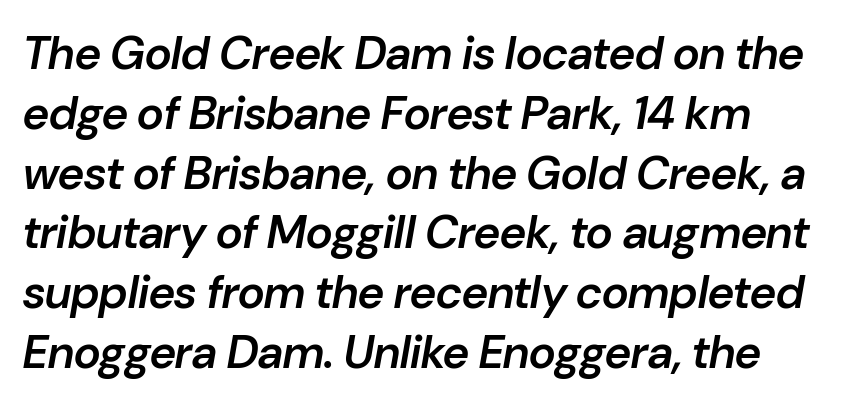
{"italic": "yes", "lean": "right", "slant_degrees": 10, "bold": "semi", "weight": "semibold", "width": "normal", "stroke_contrast": "low", "x_height": "medium", "monospaced": "no", "underline": "no", "line_spacing": "normal", "line_spacing_ratio": 1.3, "letter_spacing": "normal", "letter_spacing_em": 0.0, "glyph_px": 46}
